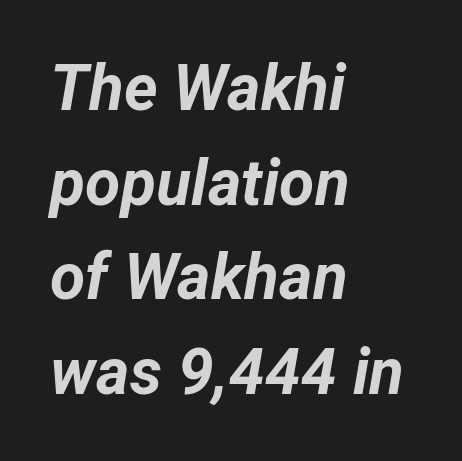
This sample has the flowing, uneven cadence of proportional lettering. The specimen reads as italic at a glance. Decoration check: the copy has no underline. You could call the tracking neutral — neither tight nor loose. Each line starts at the same left margin while the right side varies. The font is running at its bold setting.
